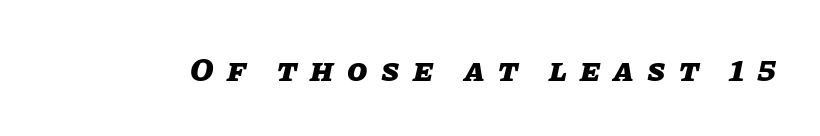
Each letter keeps its own natural width here, so spacing adapts to shape. Glance below the letters and you will spot only blank space. On the weight axis this lands at bold, roughly 700. Designer's note — italics engaged. Inter-character spacing is expanded well beyond the font's built-in metrics.
